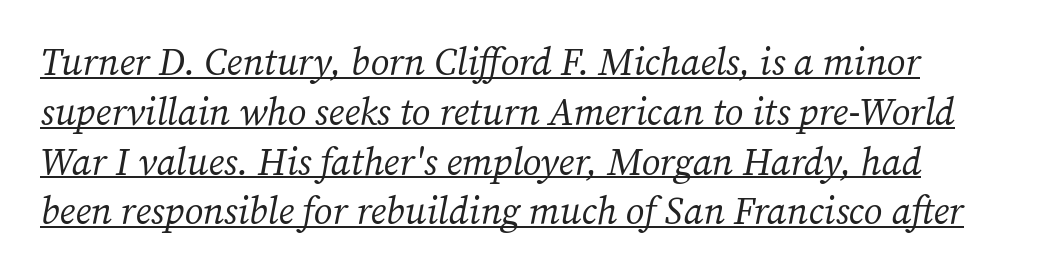
The face used here has a pronounced slope to its letters. The string is rendered with underlining switched on. Regarding serifs, this sample has them. The face used here is proportionally spaced, like ordinary book or web type. Stems and bowls with no extra thickness — not bold.
